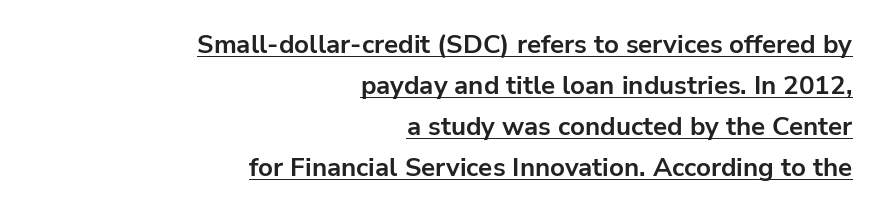
The image shows 26 px bold type, upright; set right-aligned, normal line spacing (1.58x), normal letter spacing, underlined.
